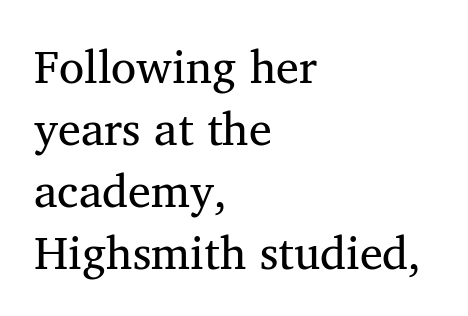
Stroke terminals: seriffed. The strip under each line holds only bare page. When letters stand straight like this, we call the style roman or upright. The face used here is proportionally spaced, like ordinary book or web type. Line beginnings align vertically; line endings do not. In terms of letterspacing, this is plain default setting.
